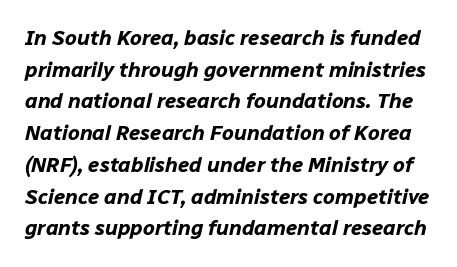
Q: Is the text bold? A: Yes.
Q: Is the text italic (slanted)? A: Yes, it leans right by about 12 degrees.
Q: Is the text underlined? A: No.
Q: Is the spacing between letters normal or unusually wide? A: Normal.
Q: Is the spacing between lines tight, normal or loose? A: Normal.
